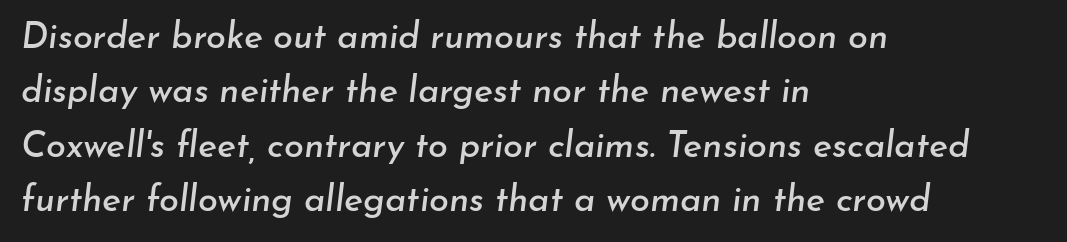
The image shows 36 px text type, italic (leaning right); set left-aligned, normal line spacing (1.51x), normal letter spacing, not underlined; low stroke contrast and a small x-height.
